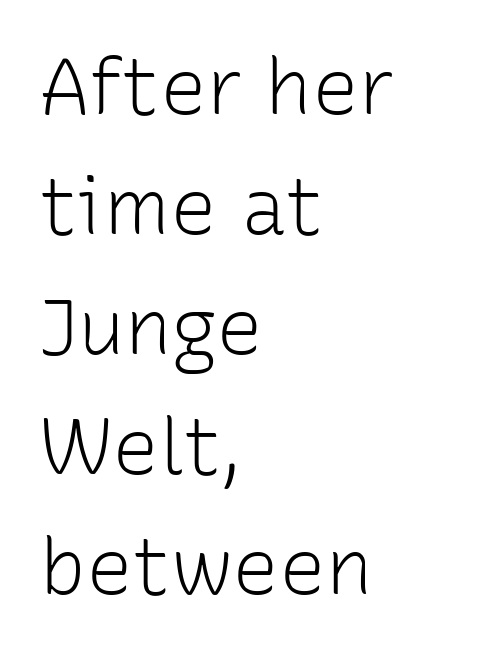
{"serif": "no", "italic": "no", "bold": "no", "weight": "light", "width": "normal", "stroke_contrast": "low", "x_height": "medium", "monospaced": "no", "underline": "no", "align": "left", "line_spacing": "normal", "line_spacing_ratio": 1.54, "letter_spacing": "normal", "letter_spacing_em": 0.0, "glyph_px": 78}
